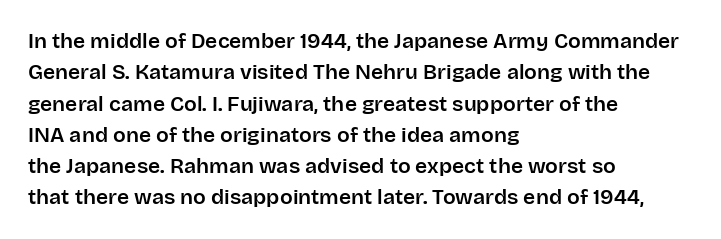
The image shows 21 px text type, upright; set left-aligned, normal line spacing (1.49x), normal letter spacing, not underlined.
